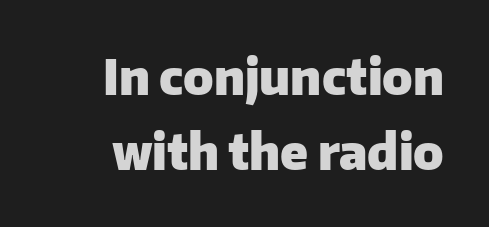
Each letter keeps its own natural width here, so spacing adapts to shape. A clean baseline with only descenders dipping below it. In terms of letterspacing, this is plain default setting. Summary of weight: heavy, a full bold. The axis of the letterforms is exactly vertical.
